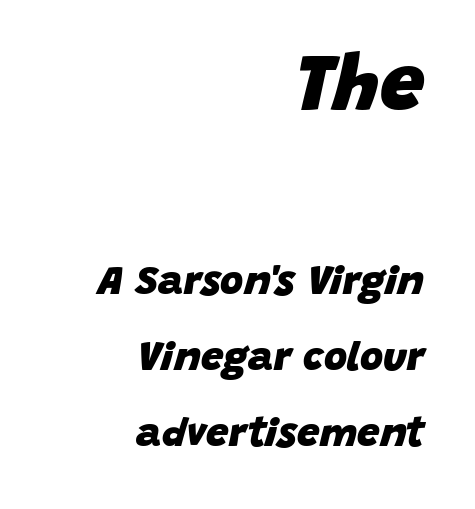
{"italic": "yes", "lean": "right", "slant_degrees": 15, "bold": "yes", "weight": "heavy", "width": "normal", "stroke_contrast": "low", "x_height": "large", "monospaced": "no", "underline": "no", "align": "right", "line_spacing": "loose", "line_spacing_ratio": 1.9, "letter_spacing": "normal", "letter_spacing_em": 0.0, "larger_block": "first", "size_ratio": 1.98, "glyph_px": 79}
